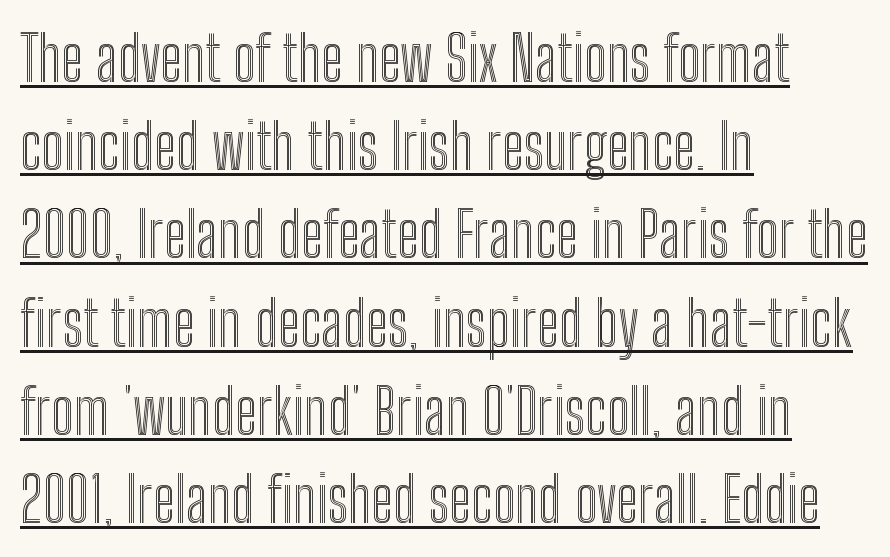
{"italic": "no", "width": "condensed", "x_height": "medium", "monospaced": "no", "underline": "yes", "align": "left", "line_spacing": "normal", "line_spacing_ratio": 1.4, "letter_spacing": "normal", "letter_spacing_em": 0.0, "glyph_px": 63}
